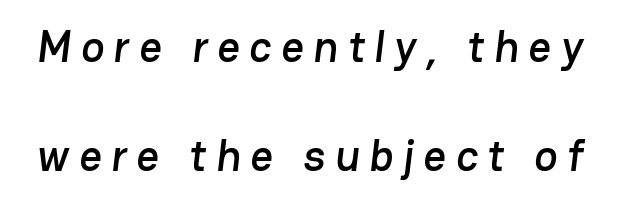
Q: Is the typeface a serif or a sans-serif typeface? A: Sans-serif.
Q: Is the text underlined? A: No.
Q: Is the spacing between letters normal or unusually wide? A: Unusually wide.
Q: Is the spacing between lines tight, normal or loose? A: Loose.
Q: Width (condensed, normal, or wide)? A: Normal.
Q: Stroke contrast? A: Low.
Q: x-height? A: Medium.
Q: Monospaced? A: No.
